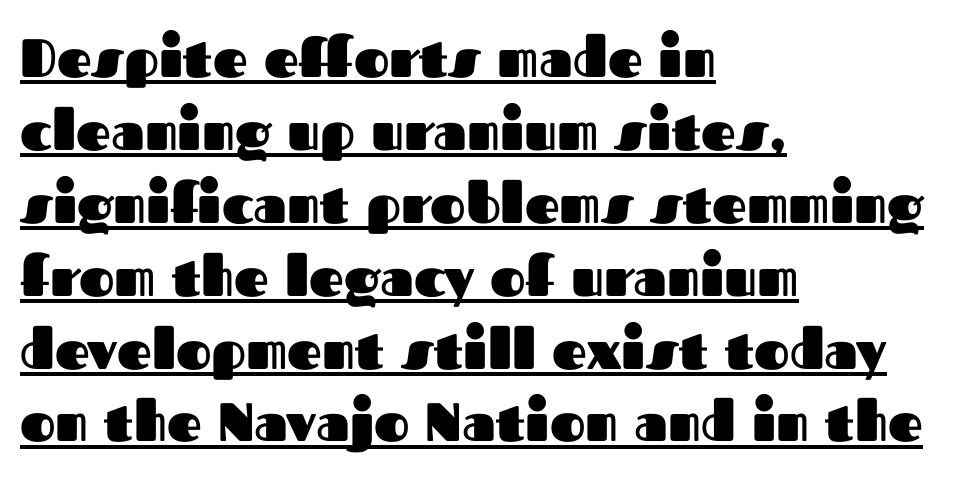
{"serif": "no", "italic": "no", "bold": "yes", "weight": "heavy", "width": "normal", "stroke_contrast": "medium", "x_height": "medium", "monospaced": "no", "underline": "yes", "align": "left", "line_spacing": "normal", "line_spacing_ratio": 1.35, "letter_spacing": "normal", "letter_spacing_em": 0.0, "glyph_px": 54}
